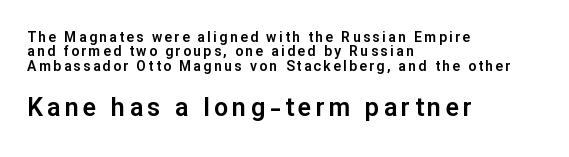
{"italic": "no", "underline": "no", "align": "left", "line_spacing": "tight", "line_spacing_ratio": 1.02, "larger_block": "second", "size_ratio": 1.79, "glyph_px": 25}
